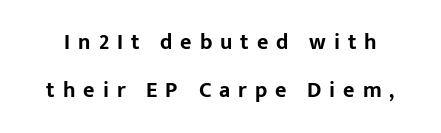
Weight check: bold — yes, fully. Loose tracking; the words dissolve into strings of separated letters. This sample uses an upright cut, with every glyph sitting square on the baseline. The space beneath each line is pristine and unruled.
